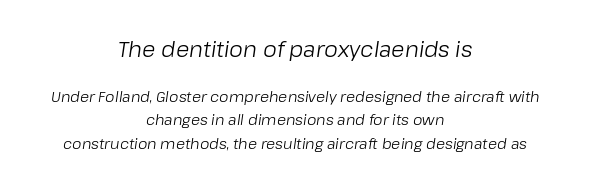
No letter is thick-stroked: the sample isn't bold. A typesetter would call this zero additional tracking. Rows of type keep a routine distance in the vertical direction. Clear beneath every line of the passage.
